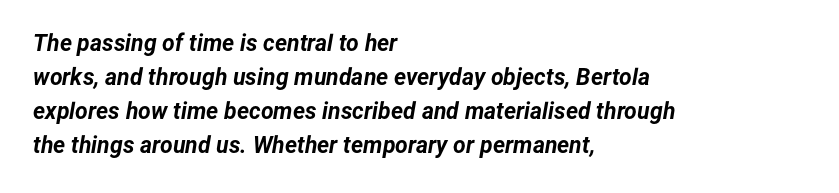
The image shows 23 px bold type, italic (leaning right); set left-aligned, normal line spacing (1.48x), normal letter spacing, not underlined.
